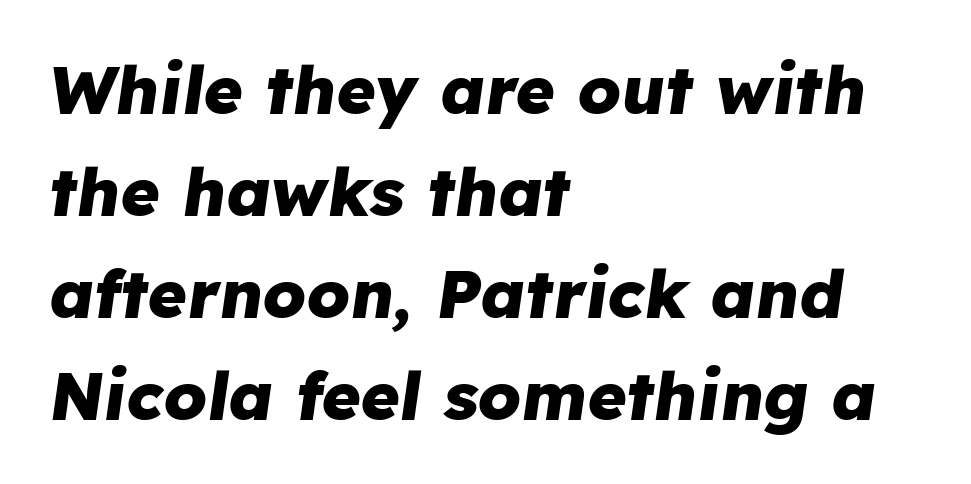
Pretty heavy lettering here — definitely bold. Plain, unruled lines of type. Nobody touched the tracking dial on this one. The axis of the letterforms is tilted away from vertical. The vertical gap from one line to the next is medium. Every row of glyphs begins at an identical x-position on the left.
